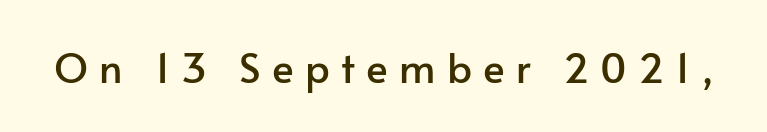
Q: Is the text italic (slanted)? A: No, it is upright.
Q: Is the typeface a serif or a sans-serif typeface? A: Sans-serif.
Q: Is the text underlined? A: No.
Q: Is the spacing between letters normal or unusually wide? A: Unusually wide.
Q: Width (condensed, normal, or wide)? A: Normal.
Q: Stroke contrast? A: Low.
Q: x-height? A: Small.
Q: Monospaced? A: No.
